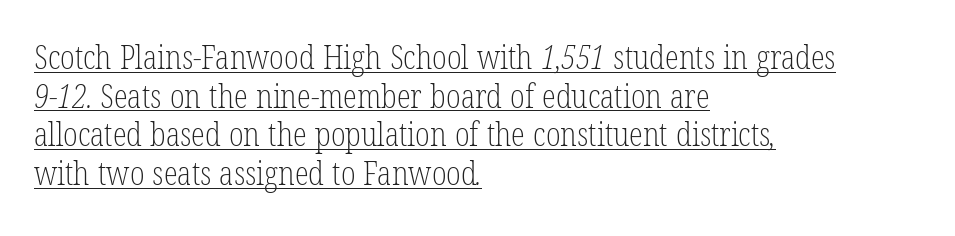
Q: Is the text bold? A: No.
Q: Is the typeface a serif or a sans-serif typeface? A: Serif.
Q: Is the text underlined? A: Yes.
Q: How is the paragraph aligned? A: Left-aligned.
Q: Is the spacing between letters normal or unusually wide? A: Normal.
Q: Width (condensed, normal, or wide)? A: Condensed.
Q: Stroke contrast? A: Low.
Q: x-height? A: Medium.
Q: Monospaced? A: No.
